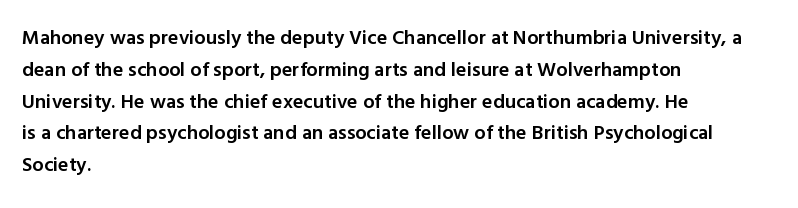
Q: Is the text bold? A: Semi-bold.
Q: Is the text italic (slanted)? A: No, it is upright.
Q: Is the text underlined? A: No.
Q: How is the paragraph aligned? A: Left-aligned.
Q: Is the spacing between letters normal or unusually wide? A: Normal.
Q: Is the spacing between lines tight, normal or loose? A: Normal.
